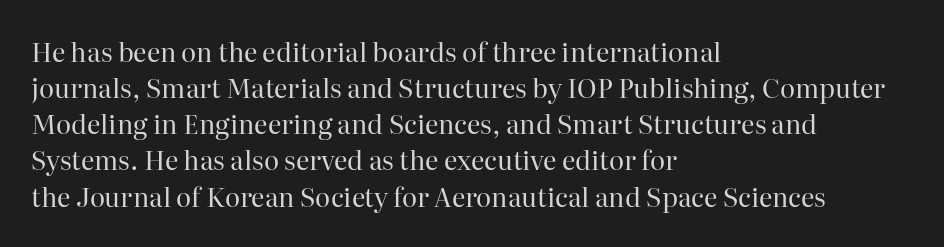
Teacher's note: observe the even left margin — that is flush-left alignment. Students, note that the glyphs here touch the page at normal intervals. Do the letters lean? They stand straight. Descenders hang freely into open space. Stem width sits at or under what a default text font uses.
